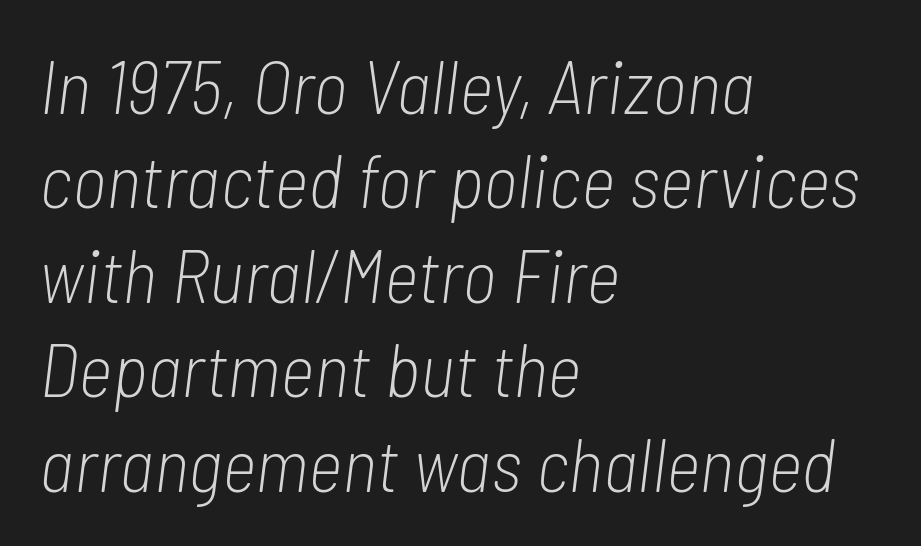
Q: Is the text bold? A: No.
Q: Is the text italic (slanted)? A: Yes, it leans right by about 7 degrees.
Q: Is the text underlined? A: No.
Q: How is the paragraph aligned? A: Left-aligned.
Q: Is the spacing between letters normal or unusually wide? A: Normal.
Q: Is the spacing between lines tight, normal or loose? A: Normal.
Q: Width (condensed, normal, or wide)? A: Condensed.
Q: Stroke contrast? A: Low.
Q: x-height? A: Medium.
Q: Monospaced? A: No.
